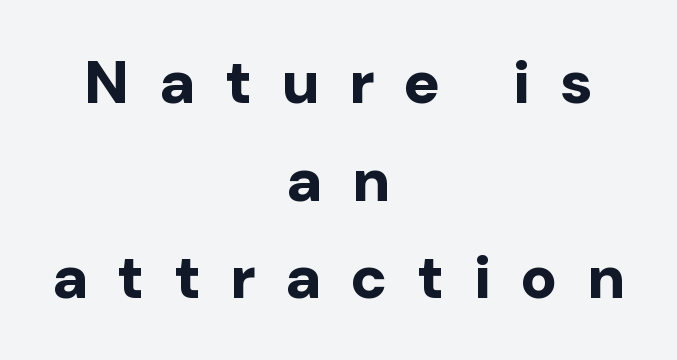
Q: Is the text bold? A: Yes.
Q: Is the text italic (slanted)? A: No, it is upright.
Q: Is the typeface a serif or a sans-serif typeface? A: Sans-serif.
Q: Is the text underlined? A: No.
Q: How is the paragraph aligned? A: Centered.
Q: Is the spacing between letters normal or unusually wide? A: Unusually wide.
Q: Is the spacing between lines tight, normal or loose? A: Normal.
Q: Width (condensed, normal, or wide)? A: Normal.
Q: Stroke contrast? A: Low.
Q: x-height? A: Medium.
Q: Monospaced? A: No.
